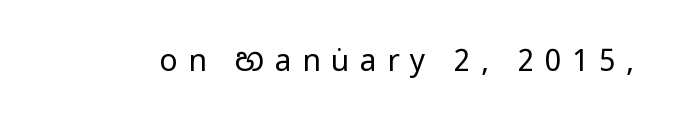
Q: Is the text bold? A: No.
Q: Is the text italic (slanted)? A: No, it is upright.
Q: Is the typeface a serif or a sans-serif typeface? A: Sans-serif.
Q: Is the text underlined? A: No.
Q: Is the spacing between letters normal or unusually wide? A: Unusually wide.
Q: Width (condensed, normal, or wide)? A: Condensed.
Q: Stroke contrast? A: Low.
Q: x-height? A: Large.
Q: Monospaced? A: No.
